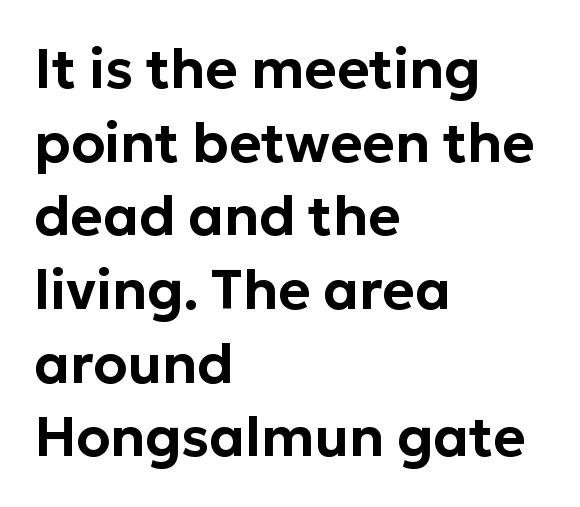
The image shows 55 px sans-serif type, upright; set left-aligned, normal line spacing (1.34x), normal letter spacing, not underlined; low stroke contrast and a medium x-height.
